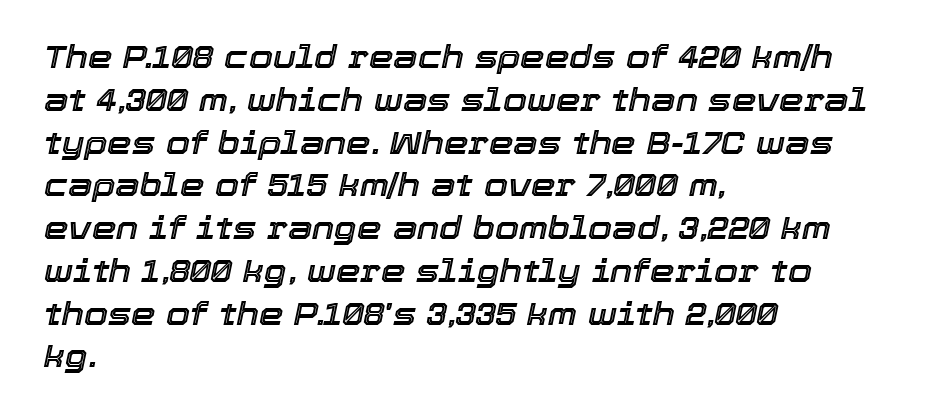
Q: Is the text italic (slanted)? A: Yes, it leans right by about 12 degrees.
Q: Is the text underlined? A: No.
Q: How is the paragraph aligned? A: Left-aligned.
Q: Is the spacing between letters normal or unusually wide? A: Normal.
Q: Is the spacing between lines tight, normal or loose? A: Normal.
Q: Width (condensed, normal, or wide)? A: Normal.
Q: x-height? A: Medium.
Q: Monospaced? A: No.
